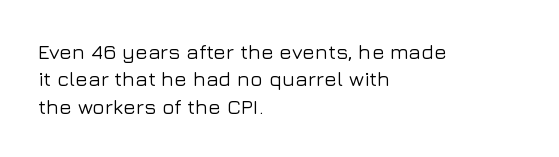
You could call the tracking neutral — neither tight nor loose. Honestly, there is no underline to notice here at all. This is roman type, the default non-slanted kind. Compared with a centered layout, this one pins lines to the left instead. Interline gaps are of average width in this sample.
